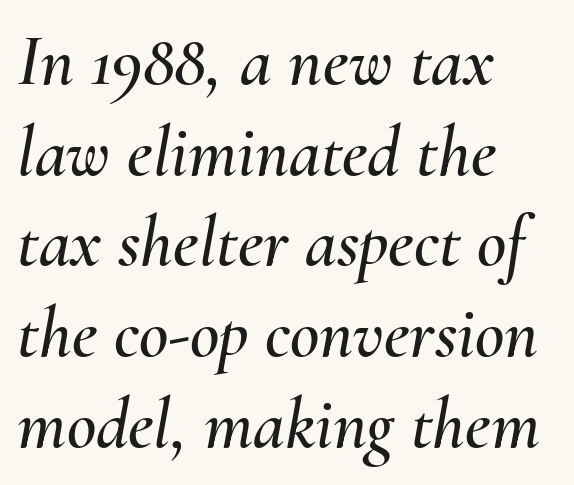
The image shows 72 px text type, italic (leaning right); set left-aligned, normal line spacing (1.26x), normal letter spacing, not underlined; medium stroke contrast and a small x-height.
